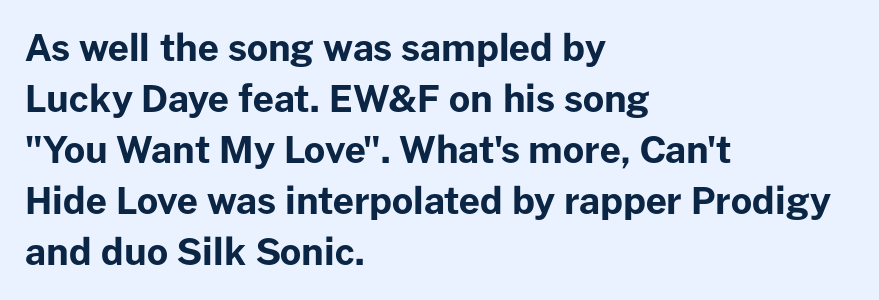
The image shows 37 px bold sans-serif type, upright; set left-aligned, normal line spacing (1.38x), normal letter spacing, not underlined; low stroke contrast and a medium x-height.
